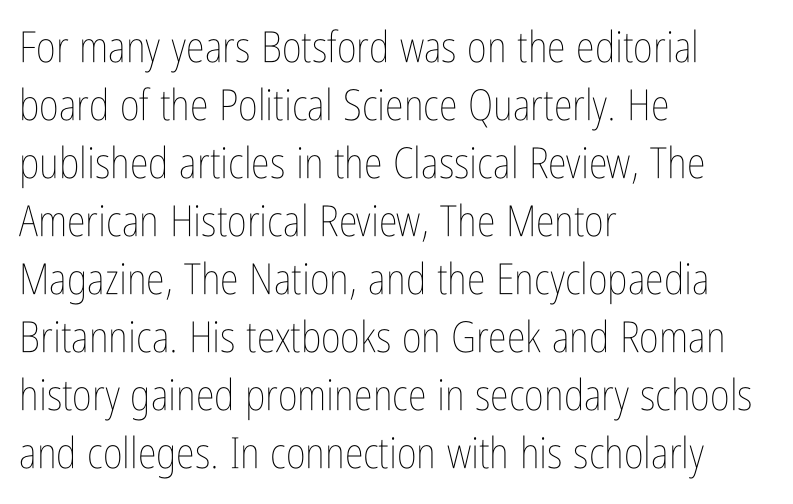
{"italic": "no", "bold": "no", "weight": "thin", "width": "condensed", "stroke_contrast": "low", "x_height": "medium", "monospaced": "no", "underline": "no", "align": "left", "line_spacing": "normal", "line_spacing_ratio": 1.35, "letter_spacing": "normal", "letter_spacing_em": 0.0, "glyph_px": 43}
